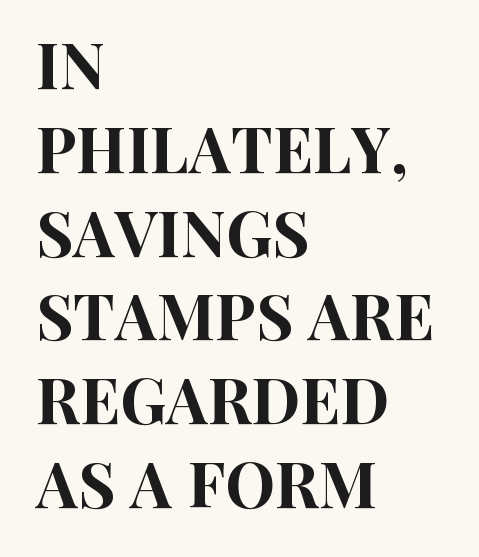
Q: Is the text italic (slanted)? A: No, it is upright.
Q: Is the typeface a serif or a sans-serif typeface? A: Sans-serif.
Q: Is the text underlined? A: No.
Q: How is the paragraph aligned? A: Left-aligned.
Q: Is the spacing between letters normal or unusually wide? A: Normal.
Q: Is the spacing between lines tight, normal or loose? A: Normal.
Q: Width (condensed, normal, or wide)? A: Condensed.
Q: Stroke contrast? A: High.
Q: x-height? A: Large.
Q: Monospaced? A: No.
